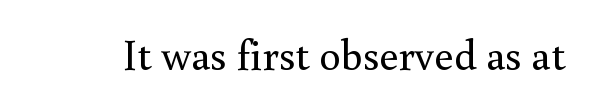
The image shows 43 px regular-weight serif type, upright; set normal letter spacing, not underlined; a small x-height.
